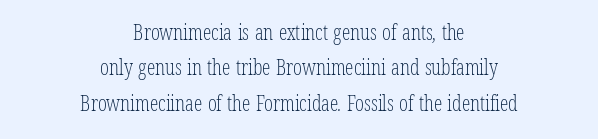
The image shows 21 px text type; set centered, normal line spacing (1.69x), normal letter spacing, not underlined.
